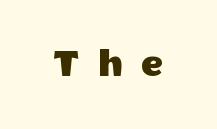
{"serif": "no", "italic": "no", "width": "normal", "x_height": "large", "monospaced": "no", "underline": "no", "letter_spacing": "wide", "letter_spacing_em": 0.47, "glyph_px": 40}
